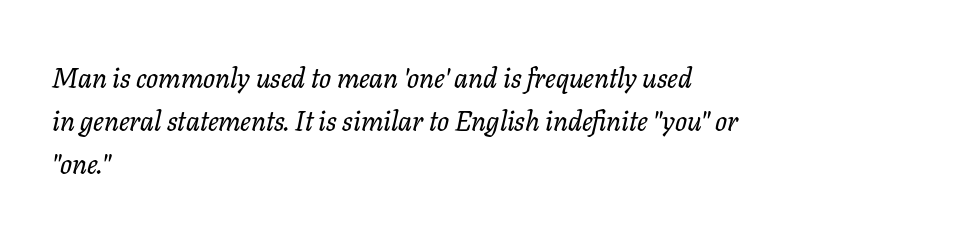
The image shows 28 px serif type, italic (leaning right); set left-aligned, normal line spacing (1.54x), normal letter spacing, not underlined; low stroke contrast and a medium x-height.
